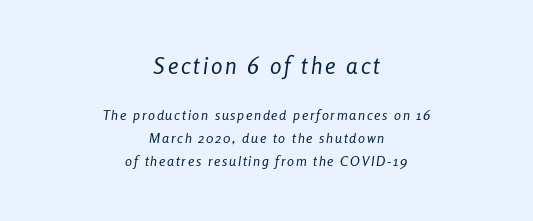
{"italic": "yes", "lean": "right", "slant_degrees": 8, "bold": "no", "underline": "no", "align": "center", "line_spacing": "normal", "line_spacing_ratio": 1.61, "larger_block": "first", "size_ratio": 1.64, "glyph_px": 23}
